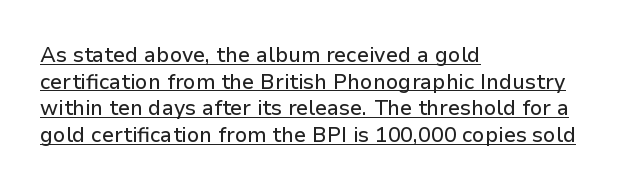
Teacher's note: observe the even left margin — that is flush-left alignment. Letter spacing: default. Rows of type keep a routine distance in the vertical direction. The type sits square on the baseline with zero lean. This is underlined copy, the kind a proofreader might mark for attention.
